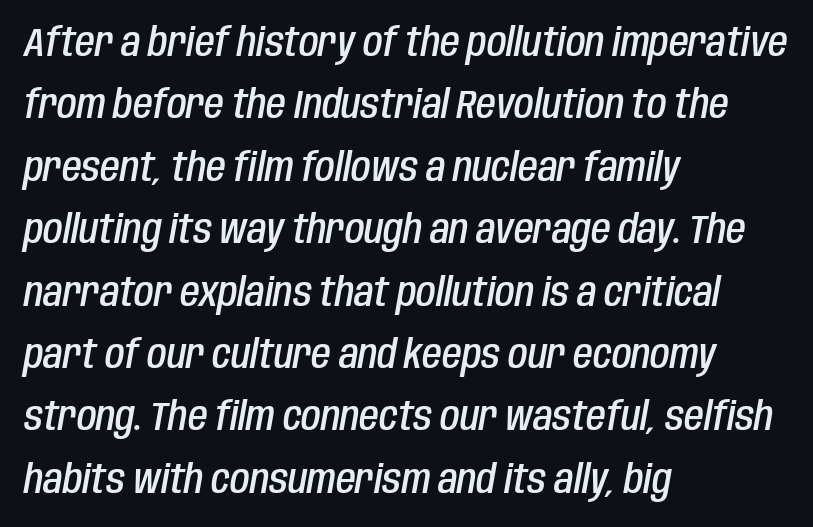
{"italic": "yes", "lean": "right", "slant_degrees": 10, "bold": "semi", "weight": "semibold", "width": "condensed", "stroke_contrast": "low", "x_height": "large", "monospaced": "no", "underline": "no", "align": "left", "line_spacing": "normal", "line_spacing_ratio": 1.56, "letter_spacing": "normal", "letter_spacing_em": 0.0, "glyph_px": 40}
